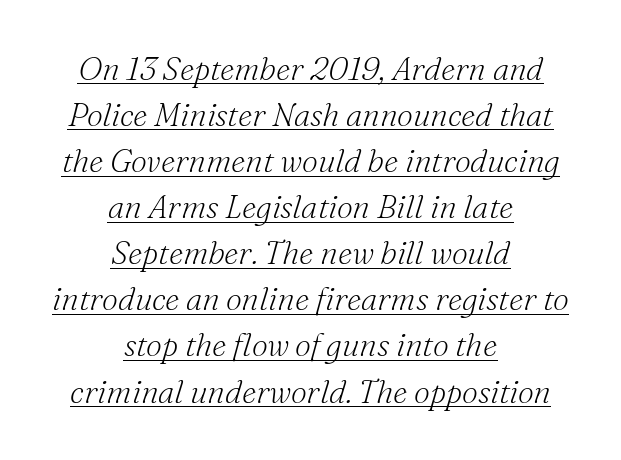
Q: Is the text bold? A: No.
Q: Is the text italic (slanted)? A: Yes, it leans right by about 16 degrees.
Q: Is the typeface a serif or a sans-serif typeface? A: Serif.
Q: Is the text underlined? A: Yes.
Q: How is the paragraph aligned? A: Centered.
Q: Is the spacing between letters normal or unusually wide? A: Normal.
Q: Is the spacing between lines tight, normal or loose? A: Normal.
Q: Width (condensed, normal, or wide)? A: Normal.
Q: Stroke contrast? A: Medium.
Q: x-height? A: Small.
Q: Monospaced? A: No.
